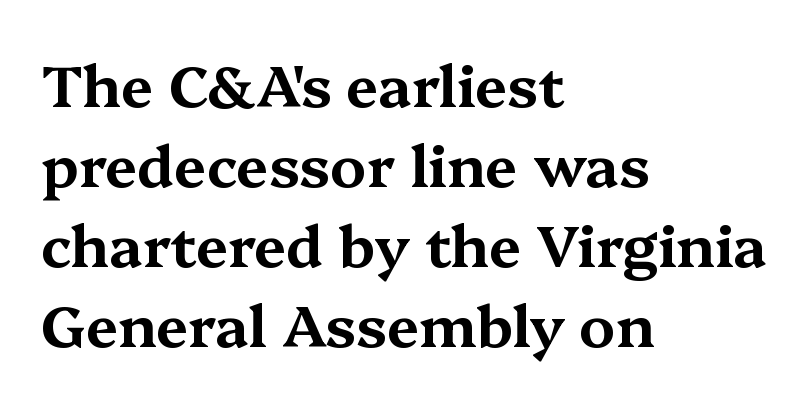
Do the characters align in a grid? No, the font is proportional. The specimen reads as upright at a glance. Does the leading feel generous? No, just average. The setting favours the left margin, as ordinary paragraphs usually do.
